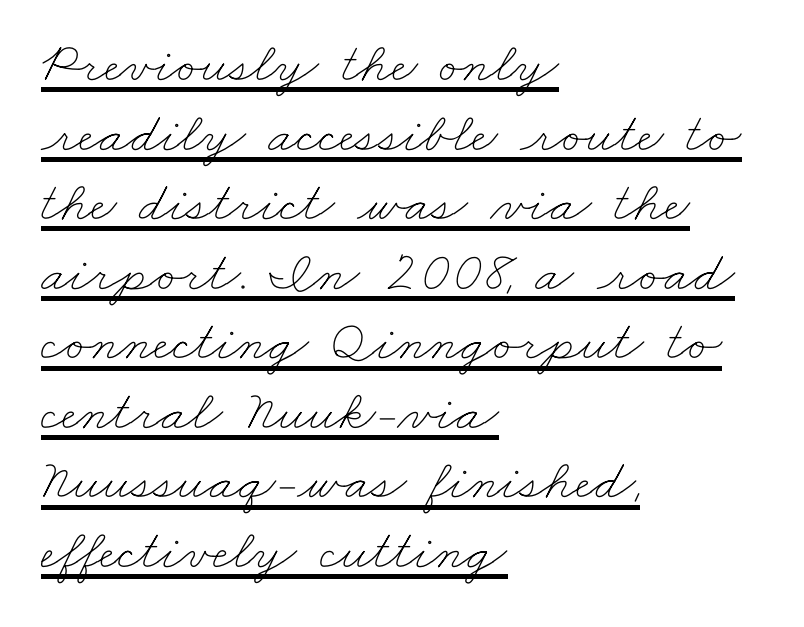
The image shows 57 px thin, wide type; set left-aligned, line spacing 1.22x, normal letter spacing, underlined; low stroke contrast and a small x-height.
